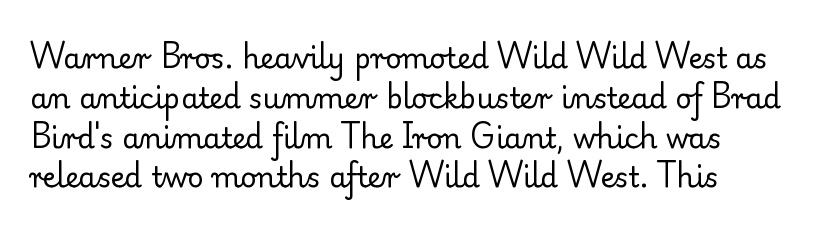
Character widths vary here, with narrow letters taking less room than wide ones. Type style note: has serifs. Type without underlining. Letters have the restrained weight of plain body copy at most. Baseline-to-baseline distance is the conventional proportion of letter height.
